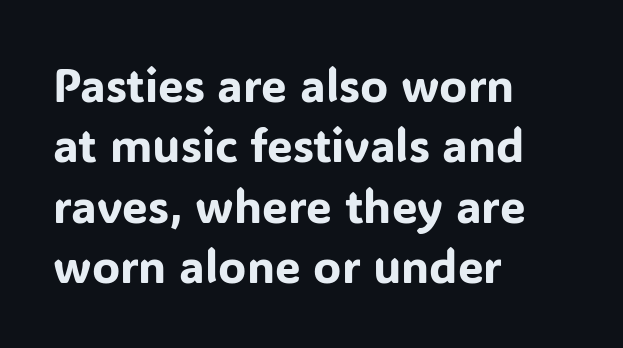
Quick note: underline off. One glance says typical: line gaps are just what's usual. Is the letter spacing exaggerated? No — it looks like the ordinary default. Which margin do the lines hug? The left one — the right edge is uneven. Every character sits straight up, as roman type does.
